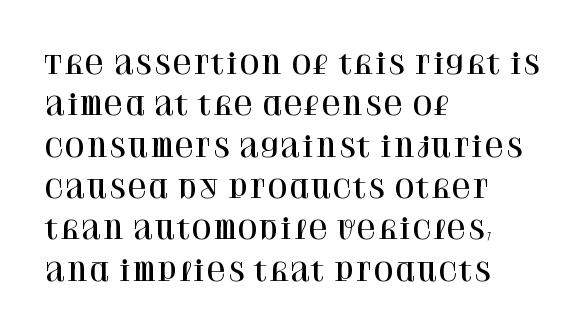
Honestly, there is no underline to notice here at all. Nothing unusual about the tracking: characters are spaced as the font intends. These lines stack with their left ends in a neat column. Posture: vertical. Normally led — the rows are evenly, conventionally spaced.
